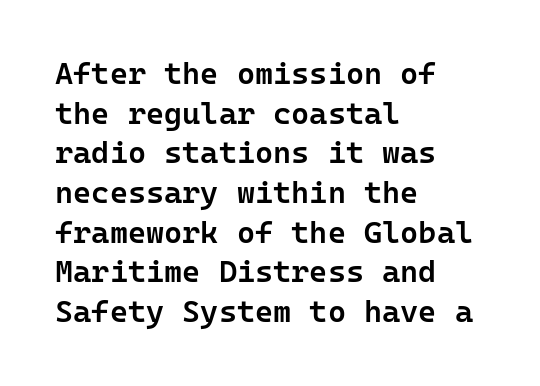
{"serif": "no", "italic": "no", "bold": "semi", "weight": "semibold", "width": "normal", "stroke_contrast": "low", "x_height": "medium", "monospaced": "yes", "underline": "no", "align": "left", "line_spacing": "normal", "line_spacing_ratio": 1.28, "letter_spacing": "normal", "letter_spacing_em": 0.0, "glyph_px": 31}
